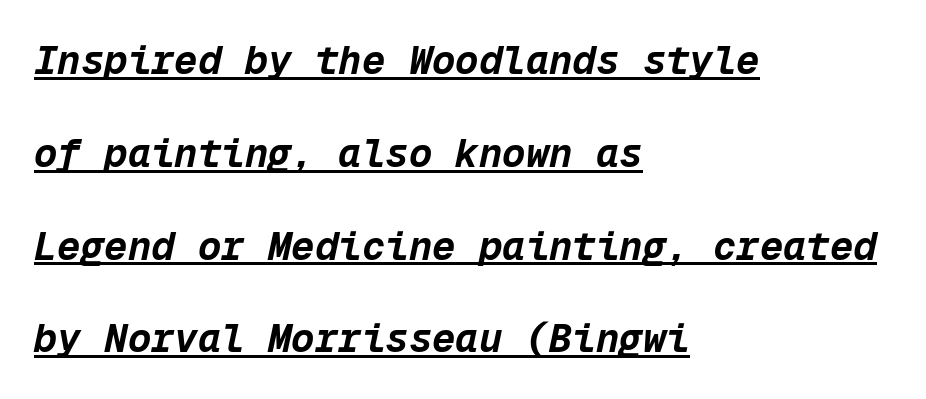
Q: Is the text bold? A: Yes.
Q: Is the text italic (slanted)? A: Yes, it leans right by about 12 degrees.
Q: Is the text underlined? A: Yes.
Q: How is the paragraph aligned? A: Left-aligned.
Q: Is the spacing between letters normal or unusually wide? A: Normal.
Q: Is the spacing between lines tight, normal or loose? A: Loose.
Q: Width (condensed, normal, or wide)? A: Normal.
Q: Stroke contrast? A: Low.
Q: x-height? A: Medium.
Q: Monospaced? A: Yes.
